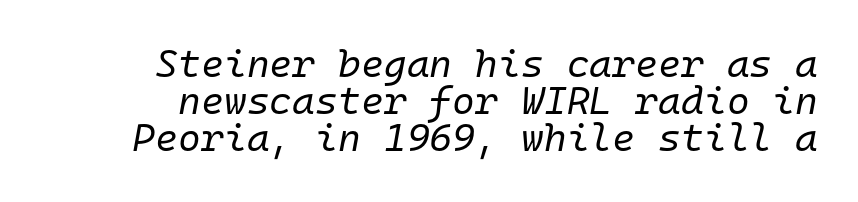
{"italic": "yes", "lean": "right", "slant_degrees": 10, "bold": "no", "weight": "regular", "width": "normal", "stroke_contrast": "low", "x_height": "medium", "monospaced": "yes", "underline": "no", "line_spacing": "tight", "line_spacing_ratio": 0.95, "letter_spacing": "normal", "letter_spacing_em": 0.0, "glyph_px": 39}
